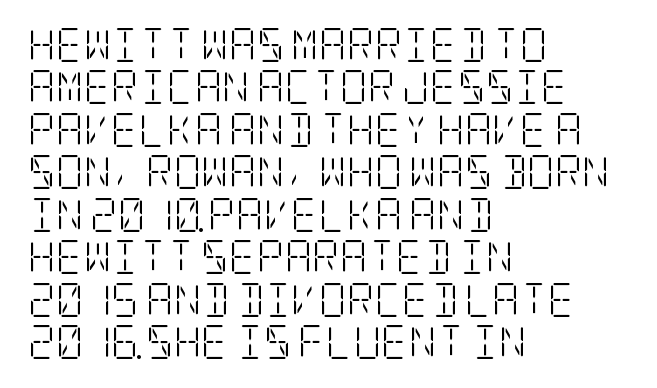
The image shows 34 px light, condensed serif type, upright; set left-aligned, normal line spacing (1.25x), normal letter spacing, not underlined; low stroke contrast and a large x-height.
